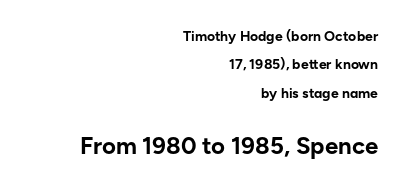
The strip under each line holds only bare page. A flush-right, rag-left setting is used for this passage. Baseline-to-baseline distance is far greater than the letter height. Does the lettering tilt? It doesn't — this is upright. The block sitting lower on the canvas is the one with enlarged characters.
